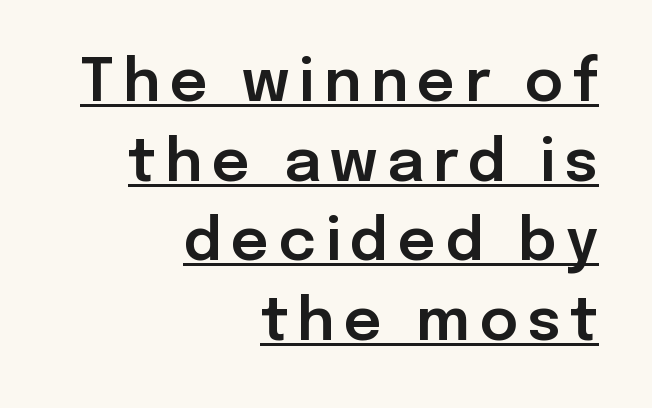
Q: Is the text italic (slanted)? A: No, it is upright.
Q: Is the typeface a serif or a sans-serif typeface? A: Sans-serif.
Q: Is the text underlined? A: Yes.
Q: How is the paragraph aligned? A: Right-aligned.
Q: Is the spacing between lines tight, normal or loose? A: Normal.
Q: Width (condensed, normal, or wide)? A: Normal.
Q: Stroke contrast? A: Low.
Q: x-height? A: Medium.
Q: Monospaced? A: No.
